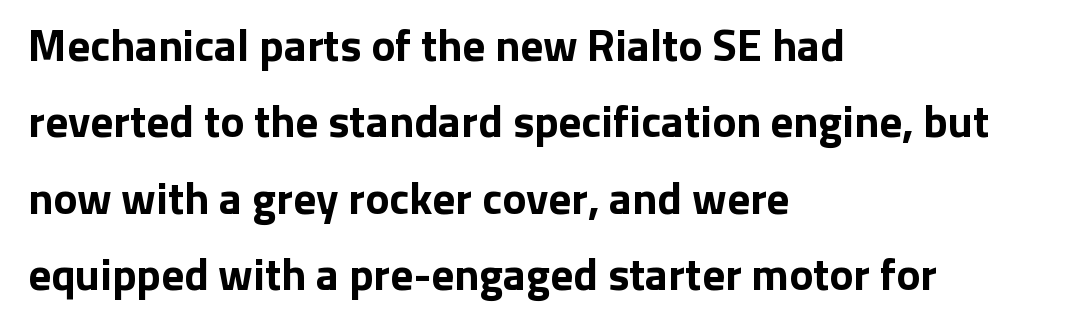
{"serif": "no", "italic": "no", "bold": "yes", "weight": "bold", "width": "normal", "stroke_contrast": "low", "x_height": "medium", "monospaced": "no", "underline": "no", "align": "left", "line_spacing": "normal", "line_spacing_ratio": 1.7, "letter_spacing": "normal", "letter_spacing_em": 0.0, "glyph_px": 45}
